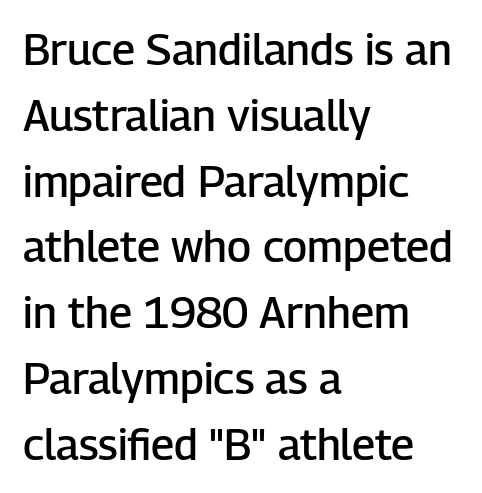
{"serif": "no", "italic": "no", "bold": "semi", "weight": "semibold", "width": "normal", "stroke_contrast": "low", "x_height": "medium", "monospaced": "no", "underline": "no", "align": "left", "line_spacing": "normal", "line_spacing_ratio": 1.53, "letter_spacing": "normal", "letter_spacing_em": 0.0, "glyph_px": 43}
